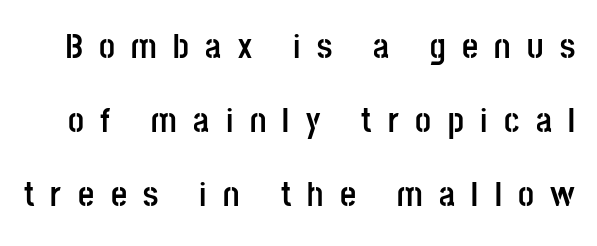
The specimen reads as upright at a glance. You could not count columns in this text — the font is proportionally spaced. Check where the strokes stop: nothing finishes them off — pure sans. Plenty of ink on the page — the face is bold. These lines have a slow, spaced-out rhythm from letter to letter. Compared with typical paragraphs, the rows here are farther apart.
